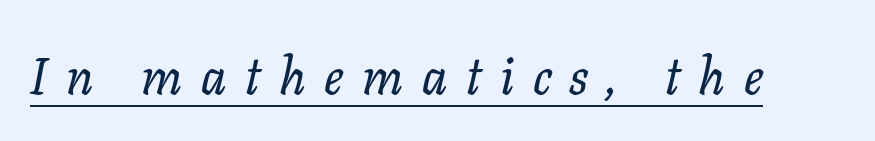
These lines are rendered in a variable-pitch font. The typesetter has applied underlining to the passage shown. Here the glyphs are tracked loosely, breaking word shapes into spaced letters. Style check: oblique. Typographically, this falls in the serif category.
